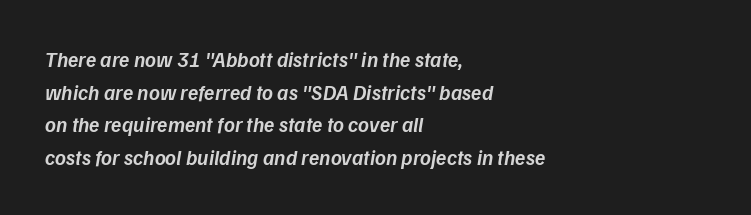
In terms of leading, this rendering sits right in the middle. Words float on clear page, feet unadorned. Strokes here are thickened, but only to semibold level. The rendering applies a slant to the glyphs. Spacing between characters is what you'd get straight out of the box.
